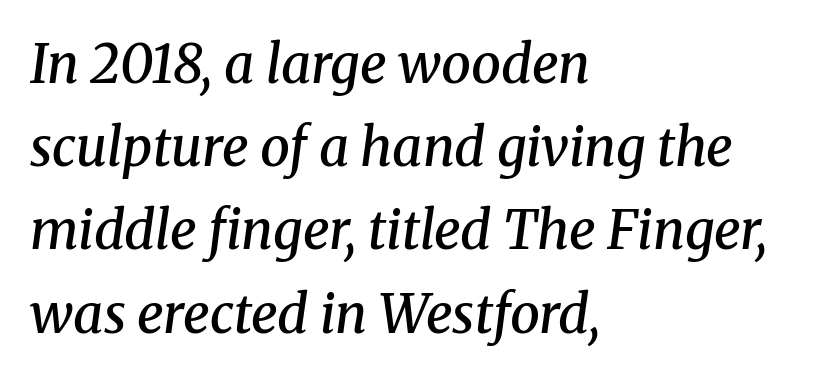
The image shows 53 px semibold serif type, italic (leaning right); set left-aligned, normal line spacing (1.57x), normal letter spacing, not underlined; medium stroke contrast and a medium x-height.
